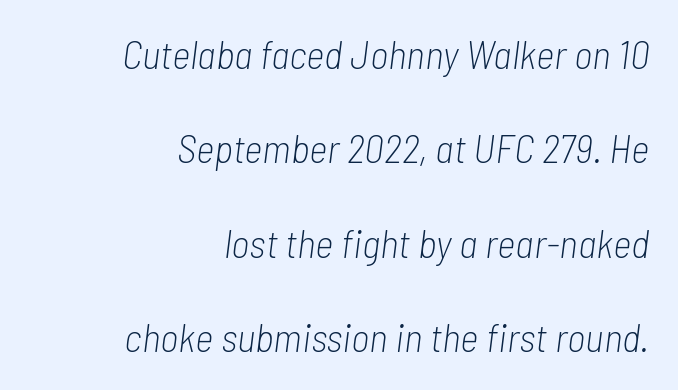
{"italic": "yes", "lean": "right", "slant_degrees": 7, "bold": "no", "weight": "light", "width": "condensed", "stroke_contrast": "low", "x_height": "medium", "monospaced": "no", "underline": "no", "align": "right", "line_spacing": "loose", "line_spacing_ratio": 2.36, "letter_spacing": "normal", "letter_spacing_em": 0.0, "glyph_px": 40}
